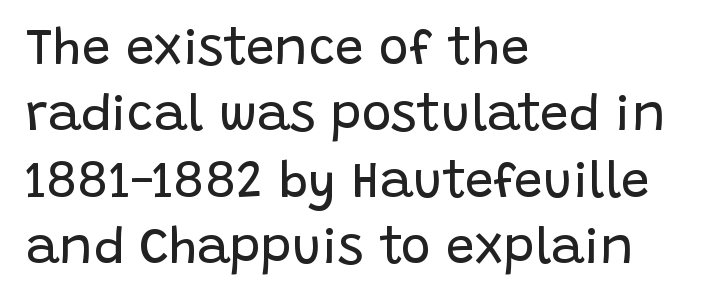
Q: Is the text bold? A: No.
Q: Is the text italic (slanted)? A: No, it is upright.
Q: Is the typeface a serif or a sans-serif typeface? A: Sans-serif.
Q: Is the text underlined? A: No.
Q: How is the paragraph aligned? A: Left-aligned.
Q: Is the spacing between letters normal or unusually wide? A: Normal.
Q: Is the spacing between lines tight, normal or loose? A: Normal.
Q: Width (condensed, normal, or wide)? A: Normal.
Q: Stroke contrast? A: Low.
Q: x-height? A: Large.
Q: Monospaced? A: No.
